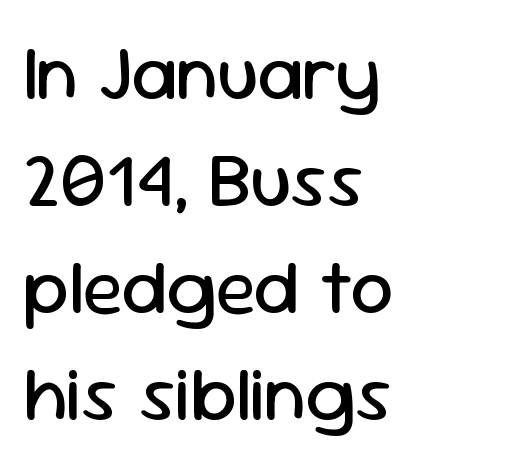
The image shows 76 px regular-weight sans-serif type, upright; set left-aligned, normal line spacing (1.41x), normal letter spacing, not underlined; low stroke contrast and a medium x-height.
